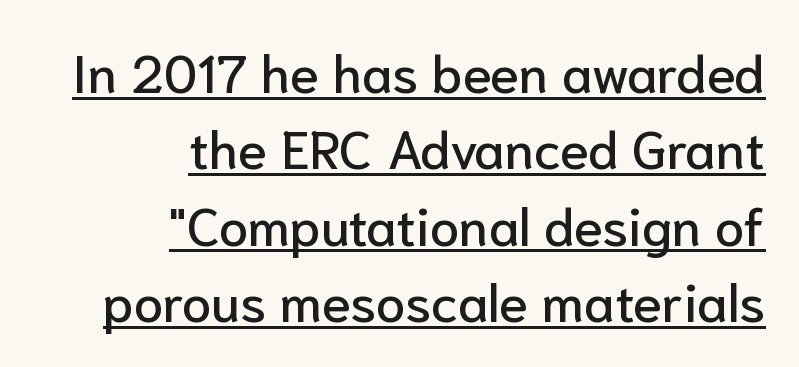
Q: Is the text italic (slanted)? A: No, it is upright.
Q: Is the typeface a serif or a sans-serif typeface? A: Sans-serif.
Q: Is the text underlined? A: Yes.
Q: How is the paragraph aligned? A: Right-aligned.
Q: Is the spacing between letters normal or unusually wide? A: Normal.
Q: Is the spacing between lines tight, normal or loose? A: Normal.
Q: Width (condensed, normal, or wide)? A: Normal.
Q: Stroke contrast? A: Low.
Q: x-height? A: Medium.
Q: Monospaced? A: No.
